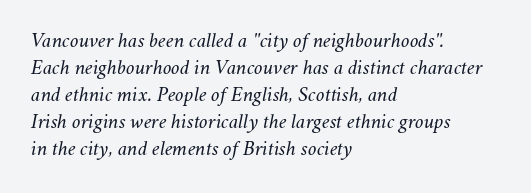
{"italic": "yes", "lean": "right", "slant_degrees": 11, "bold": "no", "underline": "no", "align": "left", "line_spacing": "normal", "line_spacing_ratio": 1.29, "letter_spacing": "normal", "letter_spacing_em": 0.0, "glyph_px": 21}
